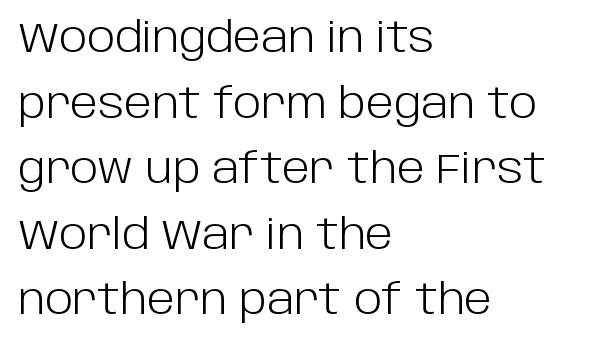
The image shows 42 px light sans-serif type, upright; set left-aligned, normal line spacing (1.56x), normal letter spacing, not underlined; low stroke contrast and a large x-height.
